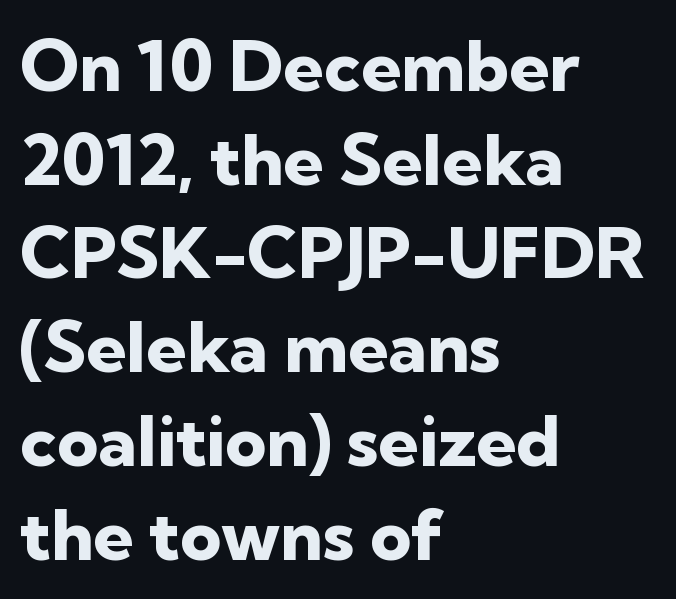
Q: Is the text bold? A: Yes.
Q: Is the text italic (slanted)? A: No, it is upright.
Q: Is the typeface a serif or a sans-serif typeface? A: Sans-serif.
Q: Is the text underlined? A: No.
Q: How is the paragraph aligned? A: Left-aligned.
Q: Is the spacing between letters normal or unusually wide? A: Normal.
Q: Is the spacing between lines tight, normal or loose? A: Normal.
Q: Width (condensed, normal, or wide)? A: Normal.
Q: Stroke contrast? A: Low.
Q: x-height? A: Medium.
Q: Monospaced? A: No.
